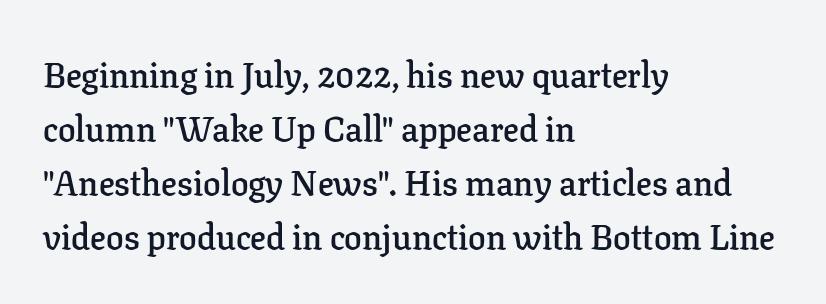
Alignment: flush left. Regarding serifs, this sample has them. The rendering uses a semibold face; strokes are thickened but not to full bold. The vertical gap from one line to the next is medium.
